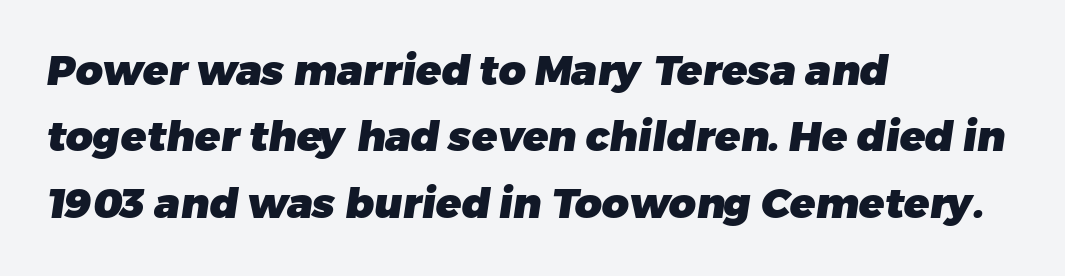
{"serif": "no", "bold": "yes", "weight": "heavy", "width": "normal", "stroke_contrast": "low", "x_height": "medium", "monospaced": "no", "underline": "no", "align": "left", "line_spacing": "normal", "line_spacing_ratio": 1.58, "letter_spacing": "normal", "letter_spacing_em": 0.0, "glyph_px": 42}
